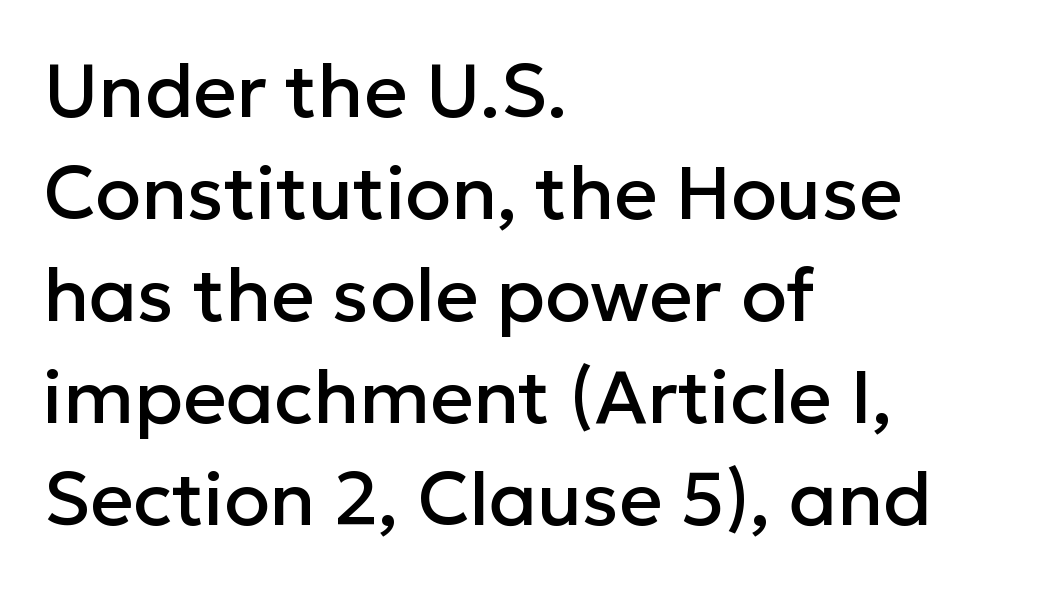
Q: Is the text italic (slanted)? A: No, it is upright.
Q: Is the typeface a serif or a sans-serif typeface? A: Sans-serif.
Q: Is the text underlined? A: No.
Q: How is the paragraph aligned? A: Left-aligned.
Q: Is the spacing between letters normal or unusually wide? A: Normal.
Q: Is the spacing between lines tight, normal or loose? A: Normal.
Q: Width (condensed, normal, or wide)? A: Normal.
Q: Stroke contrast? A: Low.
Q: x-height? A: Medium.
Q: Monospaced? A: No.
